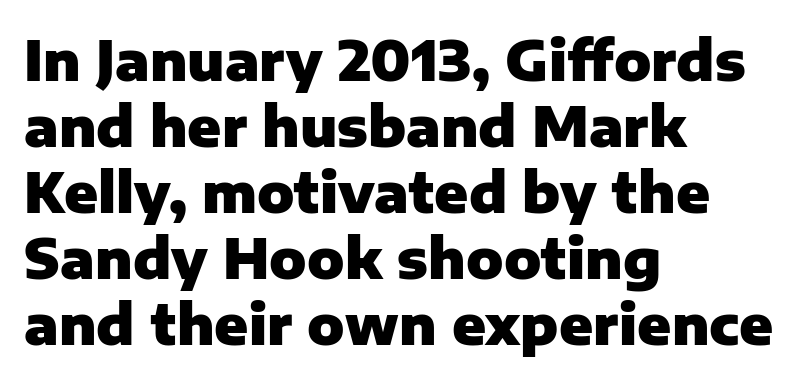
You can tell from the bare stems that sans-serif type was used. The rendering keeps characters at their native spacing. Check the space under the baseline: it is left empty. The rendering uses natural spacing where letterforms have individual widths. Teacher's note: observe the even left margin — that is flush-left alignment. This is roman type, the default non-slanted kind.
